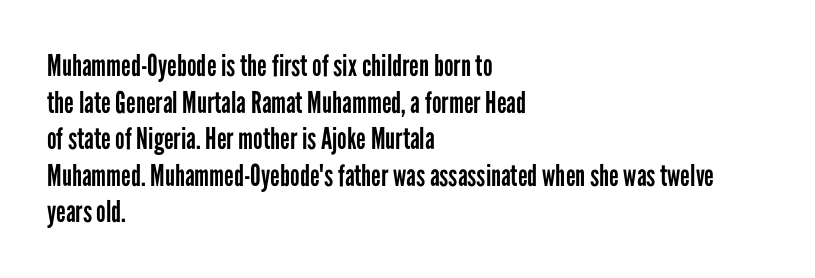
Q: Is the text bold? A: No.
Q: Is the text italic (slanted)? A: No, it is upright.
Q: Is the typeface a serif or a sans-serif typeface? A: Sans-serif.
Q: Is the text underlined? A: No.
Q: How is the paragraph aligned? A: Left-aligned.
Q: Is the spacing between letters normal or unusually wide? A: Normal.
Q: Width (condensed, normal, or wide)? A: Condensed.
Q: Stroke contrast? A: Low.
Q: x-height? A: Medium.
Q: Monospaced? A: No.
